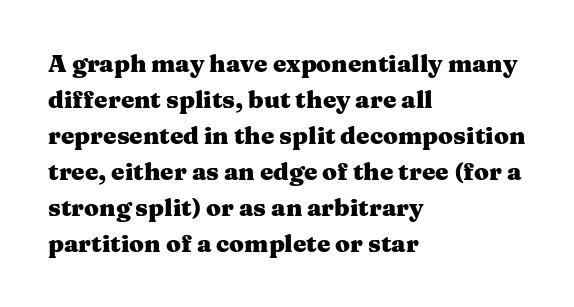
These lines are set flush left with a ragged right edge. Upright lettering throughout. Compared with typical body copy, the letter spacing here is the same. The line-height multiplier appears to be the usual default.
